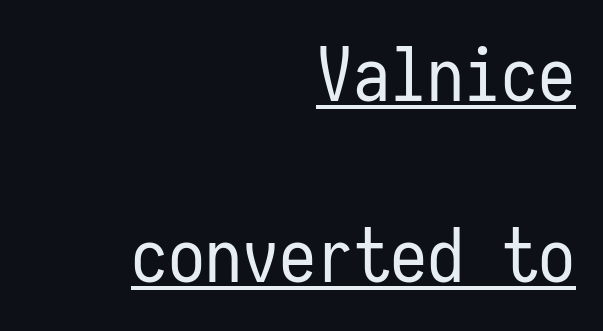
{"serif": "no", "italic": "no", "bold": "no", "weight": "regular", "width": "condensed", "stroke_contrast": "low", "x_height": "medium", "monospaced": "yes", "underline": "yes", "align": "right", "line_spacing": "loose", "line_spacing_ratio": 2.44, "letter_spacing": "normal", "letter_spacing_em": 0.0, "glyph_px": 74}
